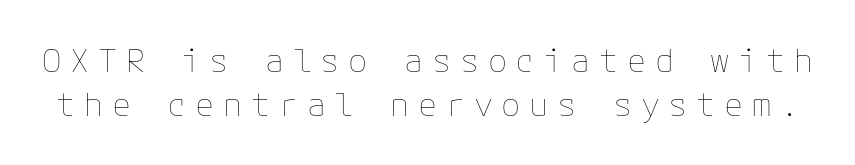
Q: Is the text bold? A: No.
Q: Is the text italic (slanted)? A: No, it is upright.
Q: Is the text underlined? A: No.
Q: Is the spacing between letters normal or unusually wide? A: Unusually wide.
Q: Is the spacing between lines tight, normal or loose? A: Normal.
Q: Width (condensed, normal, or wide)? A: Normal.
Q: Stroke contrast? A: Low.
Q: x-height? A: Medium.
